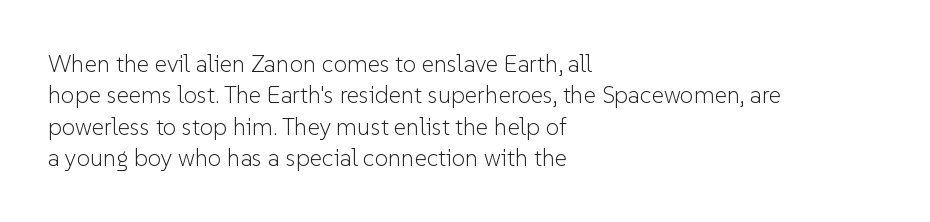
{"italic": "no", "bold": "no", "underline": "no", "align": "left", "line_spacing": "normal", "line_spacing_ratio": 1.31, "letter_spacing": "normal", "letter_spacing_em": 0.0, "glyph_px": 24}
